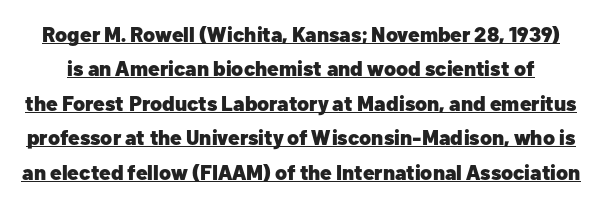
{"italic": "no", "bold": "yes", "underline": "yes", "line_spacing": "normal", "line_spacing_ratio": 1.64, "letter_spacing": "normal", "letter_spacing_em": 0.0, "glyph_px": 21}
